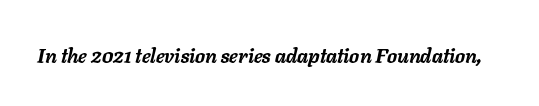
The image shows 20 px bold type, italic (leaning right); set normal letter spacing, not underlined.
